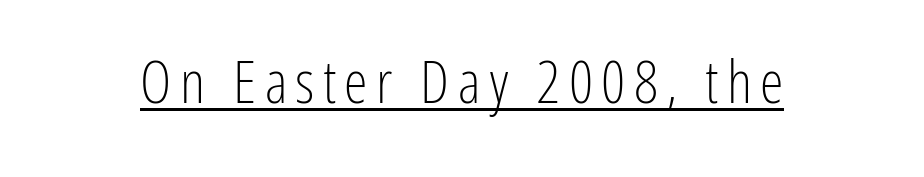
{"serif": "no", "italic": "no", "bold": "no", "weight": "light", "width": "condensed", "stroke_contrast": "low", "x_height": "medium", "monospaced": "no", "underline": "yes", "glyph_px": 60}
